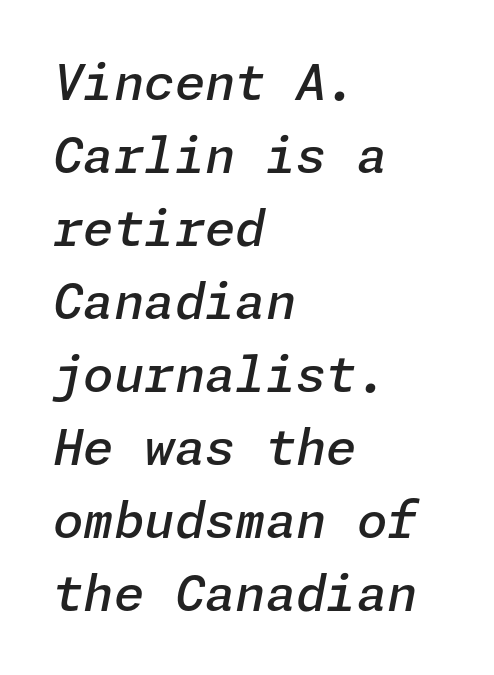
Q: Is the text bold? A: Semi-bold.
Q: Is the text italic (slanted)? A: Yes, it leans right by about 11 degrees.
Q: Is the text underlined? A: No.
Q: How is the paragraph aligned? A: Left-aligned.
Q: Is the spacing between letters normal or unusually wide? A: Normal.
Q: Is the spacing between lines tight, normal or loose? A: Normal.
Q: Width (condensed, normal, or wide)? A: Normal.
Q: Stroke contrast? A: Low.
Q: x-height? A: Medium.
